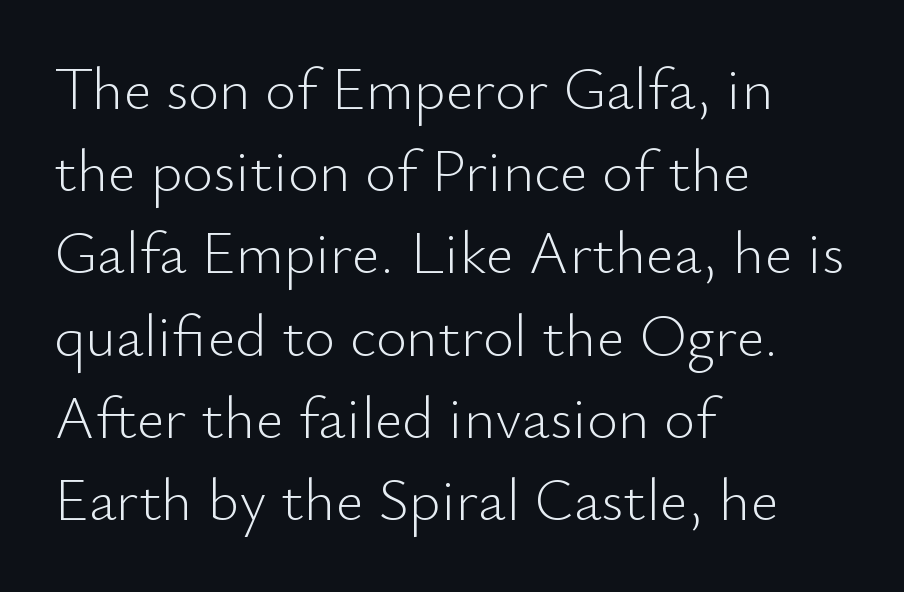
Q: Is the text bold? A: No.
Q: Is the text italic (slanted)? A: No, it is upright.
Q: Is the typeface a serif or a sans-serif typeface? A: Sans-serif.
Q: Is the text underlined? A: No.
Q: How is the paragraph aligned? A: Left-aligned.
Q: Is the spacing between letters normal or unusually wide? A: Normal.
Q: Is the spacing between lines tight, normal or loose? A: Normal.
Q: Width (condensed, normal, or wide)? A: Normal.
Q: Stroke contrast? A: Low.
Q: x-height? A: Small.
Q: Monospaced? A: No.
